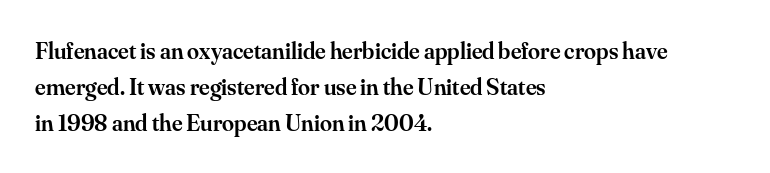
Q: Is the text bold? A: Semi-bold.
Q: Is the text italic (slanted)? A: No, it is upright.
Q: Is the text underlined? A: No.
Q: How is the paragraph aligned? A: Left-aligned.
Q: Is the spacing between letters normal or unusually wide? A: Normal.
Q: Is the spacing between lines tight, normal or loose? A: Normal.
